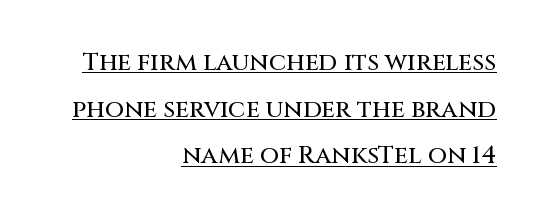
The image shows 25 px text type, upright; set right-aligned, line spacing 1.87x, normal letter spacing, underlined.
